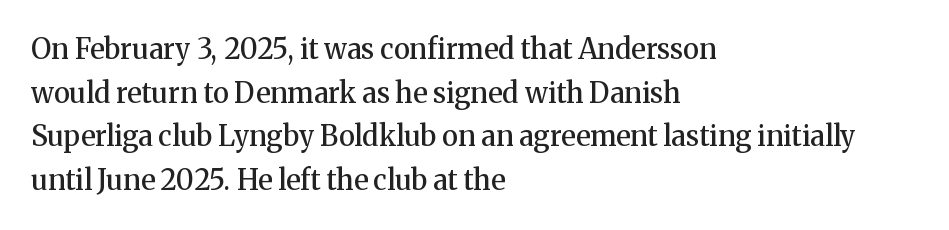
Q: Is the text bold? A: Semi-bold.
Q: Is the text italic (slanted)? A: No, it is upright.
Q: Is the typeface a serif or a sans-serif typeface? A: Serif.
Q: Is the text underlined? A: No.
Q: How is the paragraph aligned? A: Left-aligned.
Q: Is the spacing between letters normal or unusually wide? A: Normal.
Q: Is the spacing between lines tight, normal or loose? A: Normal.
Q: Width (condensed, normal, or wide)? A: Normal.
Q: Stroke contrast? A: Medium.
Q: x-height? A: Medium.
Q: Monospaced? A: No.
